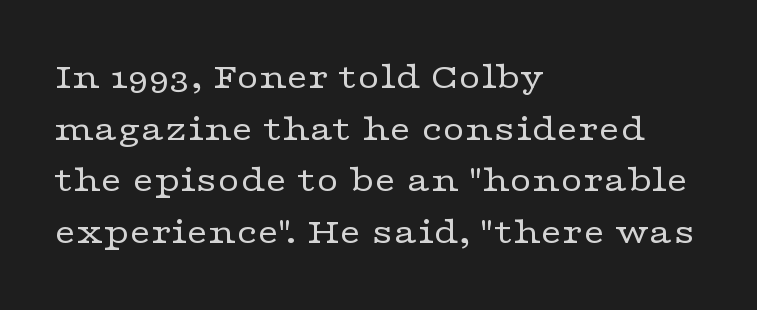
Stems here are at most as thick as an everyday book face. In terms of posture, this sample is upright. Left-aligned paragraph, ragged on the right. One glance says typical: line gaps are just what's usual. Between one letter and the next there's only the usual sliver of space. This rendering features lettering with no underline.
